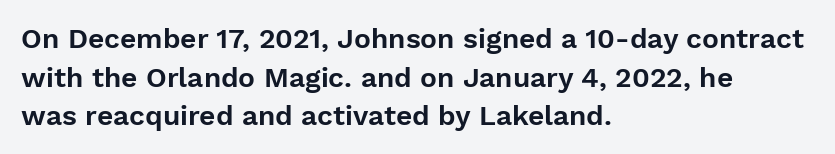
Q: Is the text italic (slanted)? A: No, it is upright.
Q: Is the typeface a serif or a sans-serif typeface? A: Sans-serif.
Q: Is the text underlined? A: No.
Q: How is the paragraph aligned? A: Left-aligned.
Q: Is the spacing between letters normal or unusually wide? A: Normal.
Q: Is the spacing between lines tight, normal or loose? A: Normal.
Q: Width (condensed, normal, or wide)? A: Normal.
Q: Stroke contrast? A: Low.
Q: x-height? A: Medium.
Q: Monospaced? A: No.
